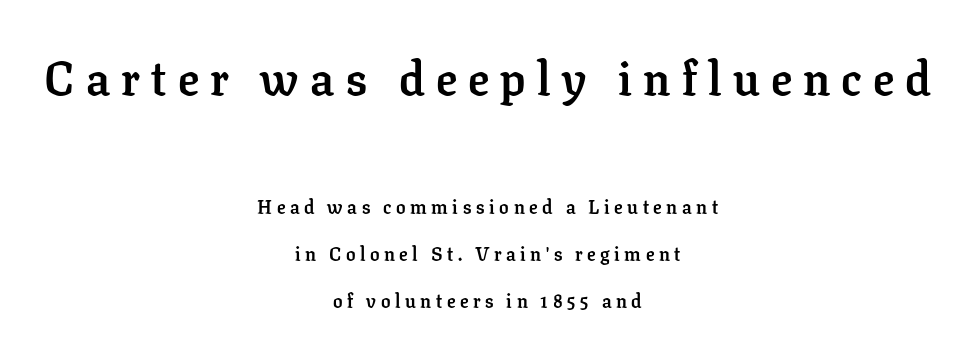
The image shows 47 px semibold serif type, upright; set centered, loose line spacing (2.47x), unusually wide letter spacing (+0.24 em), not underlined; the first (top) block is 2.47x larger; low stroke contrast and a medium x-height.
